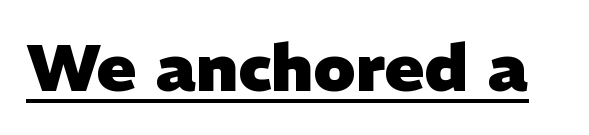
This is heavy type, rendered in bold. Caption: standard tracking, unaltered. Looks like someone drew a line under every word here. Here the designer chose a conventional face with non-uniform glyph widths. You can tell from the bare stems that sans-serif type was used.
